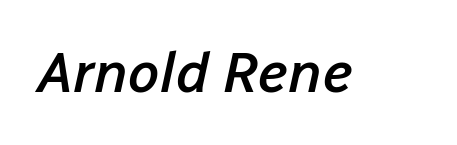
{"italic": "yes", "lean": "right", "slant_degrees": 12, "bold": "semi", "weight": "semibold", "width": "normal", "stroke_contrast": "low", "x_height": "medium", "monospaced": "no", "underline": "no", "letter_spacing": "normal", "letter_spacing_em": 0.0, "glyph_px": 57}
